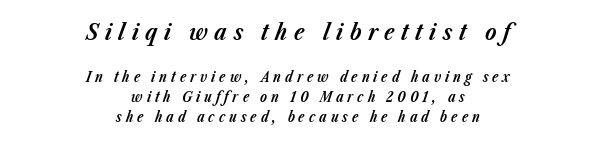
Q: Is the text bold? A: Yes.
Q: Is the text italic (slanted)? A: Yes, it leans right by about 23 degrees.
Q: Is the text underlined? A: No.
Q: How is the paragraph aligned? A: Centered.
Q: Is the spacing between letters normal or unusually wide? A: Unusually wide.
Q: Is the spacing between lines tight, normal or loose? A: Normal.
Q: Which block of text is set in a larger size, the first (top) or the second (bottom)? A: The first (top) one.
